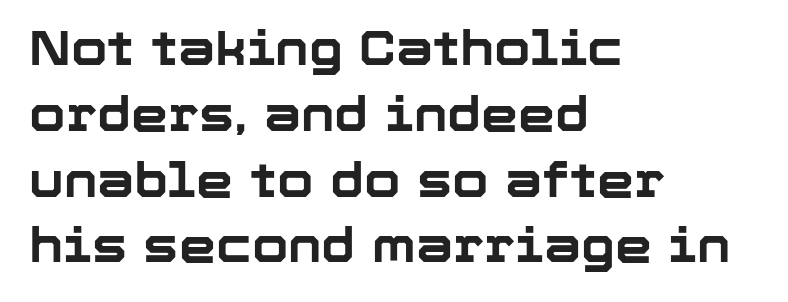
Q: Is the text bold? A: Yes.
Q: Is the text italic (slanted)? A: No, it is upright.
Q: Is the typeface a serif or a sans-serif typeface? A: Sans-serif.
Q: Is the text underlined? A: No.
Q: How is the paragraph aligned? A: Left-aligned.
Q: Is the spacing between letters normal or unusually wide? A: Normal.
Q: Is the spacing between lines tight, normal or loose? A: Normal.
Q: Width (condensed, normal, or wide)? A: Normal.
Q: Stroke contrast? A: Low.
Q: x-height? A: Medium.
Q: Monospaced? A: No.
